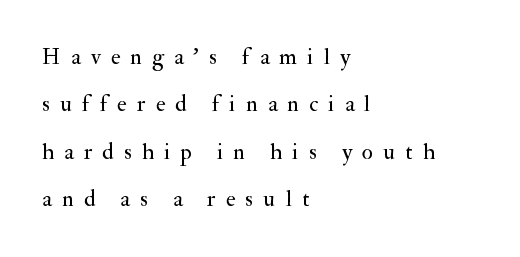
The foot of each line stays bare and open. Summary of vertical rhythm: relaxed, with wide interline spacing. Unbolded letterforms with no extra heft. The passage shown has open, widely tracked lettering throughout. Leftover space on each line is placed entirely after the last word. Upright lettering throughout.
